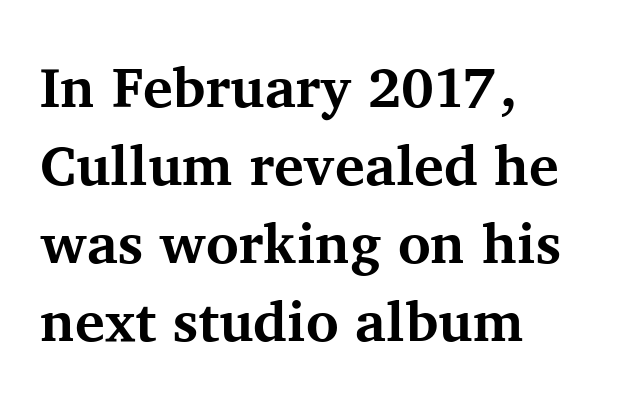
{"serif": "yes", "italic": "no", "bold": "yes", "weight": "bold", "width": "normal", "stroke_contrast": "medium", "x_height": "medium", "monospaced": "no", "underline": "no", "align": "left", "line_spacing": "normal", "line_spacing_ratio": 1.39, "letter_spacing": "normal", "letter_spacing_em": 0.0, "glyph_px": 56}
